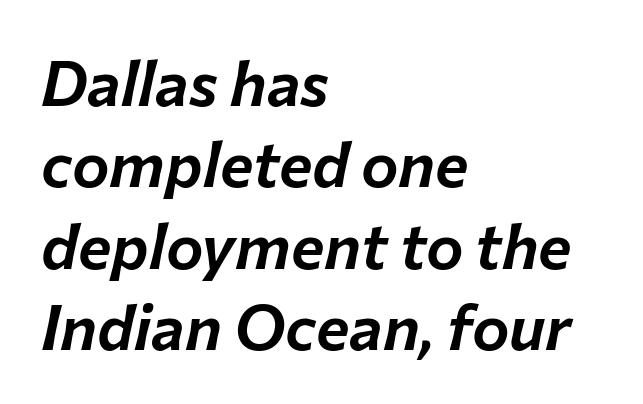
Q: Is the text italic (slanted)? A: Yes, it leans right by about 12 degrees.
Q: Is the text underlined? A: No.
Q: How is the paragraph aligned? A: Left-aligned.
Q: Is the spacing between letters normal or unusually wide? A: Normal.
Q: Is the spacing between lines tight, normal or loose? A: Normal.
Q: Width (condensed, normal, or wide)? A: Normal.
Q: Stroke contrast? A: Low.
Q: x-height? A: Medium.
Q: Monospaced? A: No.
